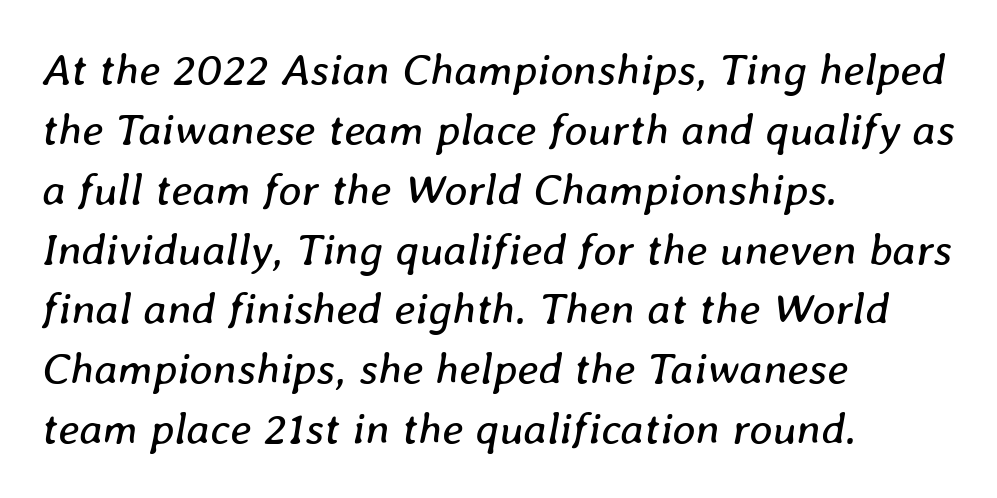
{"italic": "yes", "lean": "right", "slant_degrees": 8, "bold": "no", "weight": "regular", "width": "normal", "stroke_contrast": "low", "x_height": "medium", "monospaced": "no", "underline": "no", "align": "left", "line_spacing": "normal", "line_spacing_ratio": 1.33, "letter_spacing": "normal", "letter_spacing_em": 0.0, "glyph_px": 45}
